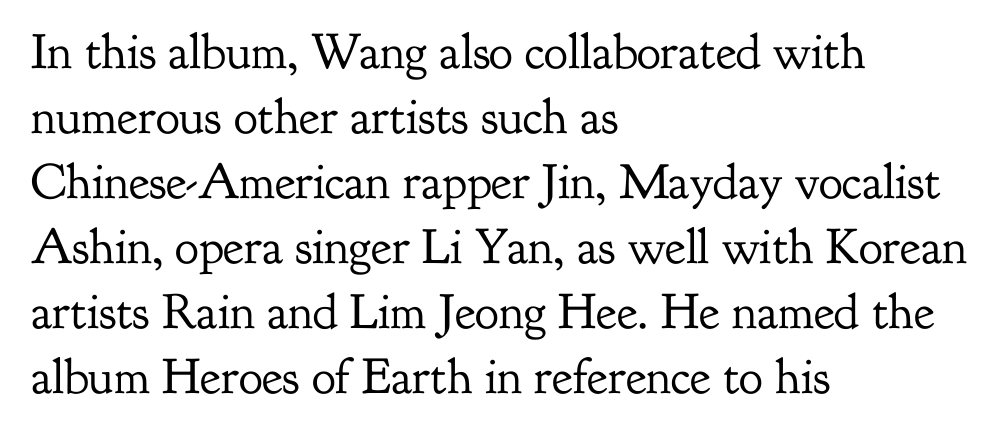
The image shows 50 px regular-weight serif type, upright; set left-aligned, normal line spacing (1.3x), normal letter spacing, not underlined; low stroke contrast and a small x-height.
